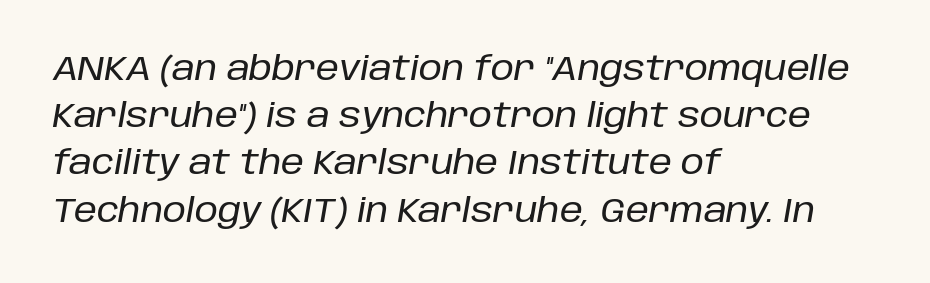
Q: Is the text italic (slanted)? A: Yes, it leans right by about 10 degrees.
Q: Is the text underlined? A: No.
Q: How is the paragraph aligned? A: Left-aligned.
Q: Is the spacing between letters normal or unusually wide? A: Normal.
Q: Is the spacing between lines tight, normal or loose? A: Normal.
Q: Width (condensed, normal, or wide)? A: Normal.
Q: Stroke contrast? A: Low.
Q: x-height? A: Large.
Q: Monospaced? A: No.
